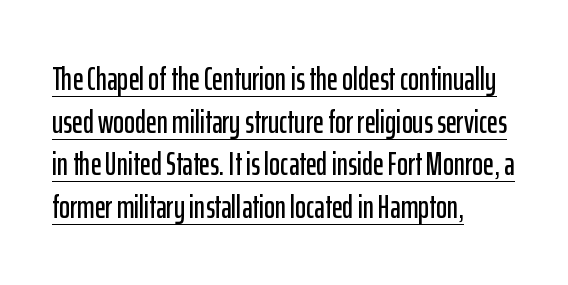
The passage shown is typeset with a sans-serif family. The type is set solid horizontally, with unmodified tracking. Do the characters align in a grid? No, the font is proportional. The rag falls on the right side of this text block. This rendering features underlined lettering.
